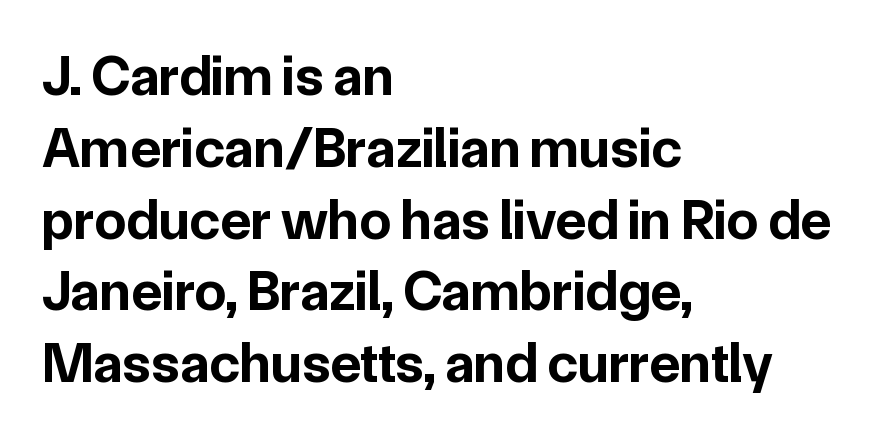
Q: Is the text bold? A: Yes.
Q: Is the text italic (slanted)? A: No, it is upright.
Q: Is the typeface a serif or a sans-serif typeface? A: Sans-serif.
Q: Is the text underlined? A: No.
Q: How is the paragraph aligned? A: Left-aligned.
Q: Is the spacing between letters normal or unusually wide? A: Normal.
Q: Is the spacing between lines tight, normal or loose? A: Normal.
Q: Width (condensed, normal, or wide)? A: Normal.
Q: Stroke contrast? A: Low.
Q: x-height? A: Medium.
Q: Monospaced? A: No.
